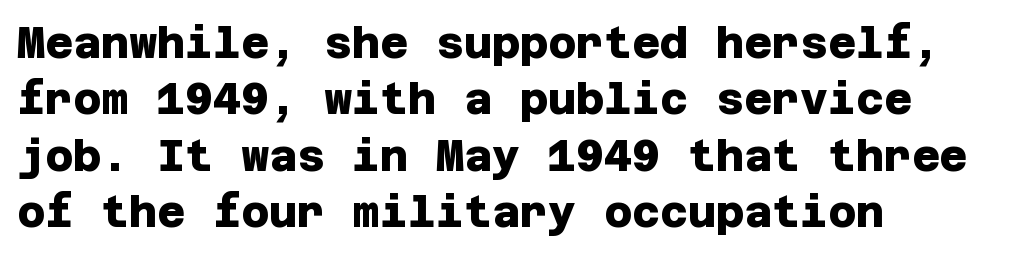
The space between consecutive lines is moderate. If you drew a ruler down the left edge, every line would touch it. Compared with typical body copy, the letter spacing here is the same. The passage shown is emphatically bold.
